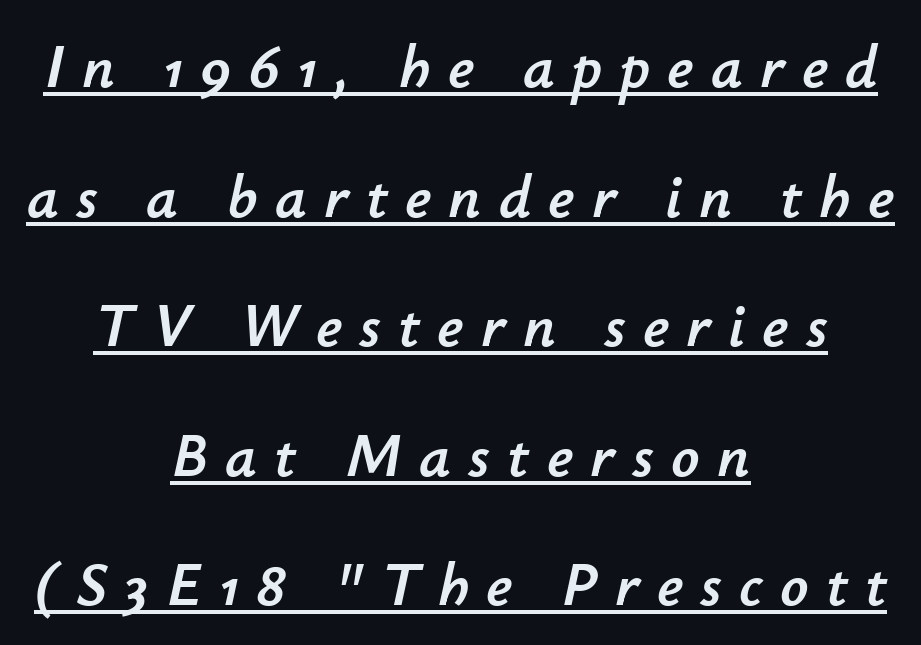
{"italic": "yes", "lean": "right", "slant_degrees": 12, "width": "normal", "stroke_contrast": "low", "x_height": "small", "monospaced": "no", "underline": "yes", "align": "center", "line_spacing": "loose", "line_spacing_ratio": 2.09, "letter_spacing": "wide", "letter_spacing_em": 0.28, "glyph_px": 62}
